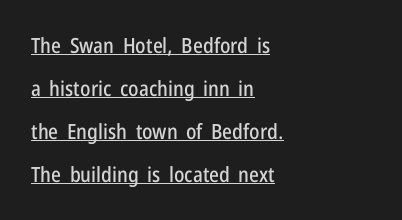
The image shows 21 px text type, upright; set left-aligned, loose line spacing (2.04x), normal letter spacing, underlined.
